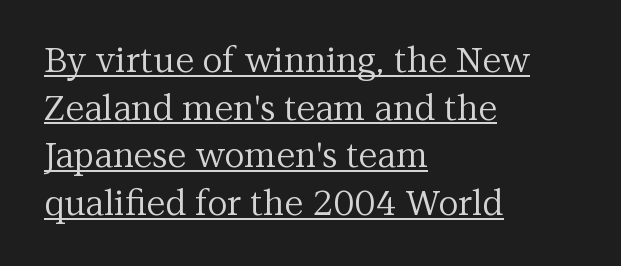
Q: Is the text bold? A: No.
Q: Is the text italic (slanted)? A: No, it is upright.
Q: Is the typeface a serif or a sans-serif typeface? A: Serif.
Q: Is the text underlined? A: Yes.
Q: How is the paragraph aligned? A: Left-aligned.
Q: Is the spacing between letters normal or unusually wide? A: Normal.
Q: Is the spacing between lines tight, normal or loose? A: Normal.
Q: Width (condensed, normal, or wide)? A: Normal.
Q: Stroke contrast? A: Medium.
Q: x-height? A: Medium.
Q: Monospaced? A: No.
